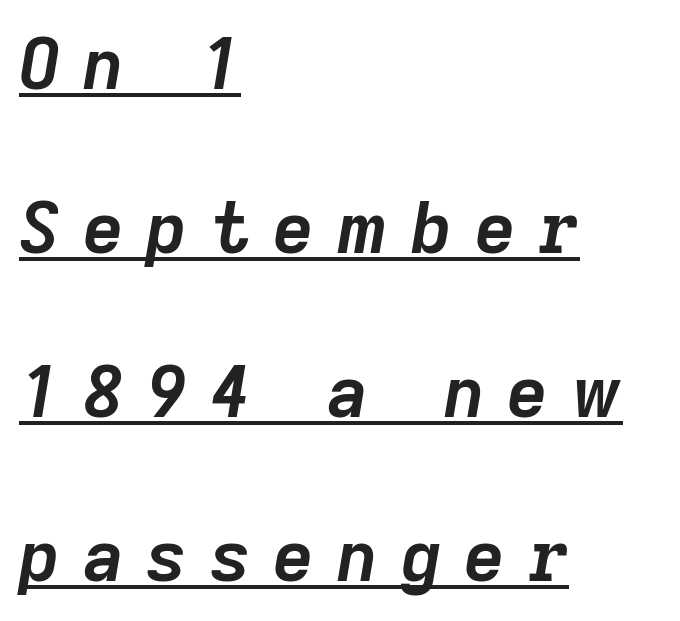
Q: Is the text bold? A: Yes.
Q: Is the text italic (slanted)? A: Yes, it leans right by about 9 degrees.
Q: Is the text underlined? A: Yes.
Q: How is the paragraph aligned? A: Left-aligned.
Q: Is the spacing between letters normal or unusually wide? A: Unusually wide.
Q: Is the spacing between lines tight, normal or loose? A: Loose.
Q: Width (condensed, normal, or wide)? A: Normal.
Q: Stroke contrast? A: Low.
Q: x-height? A: Medium.
Q: Monospaced? A: No.
